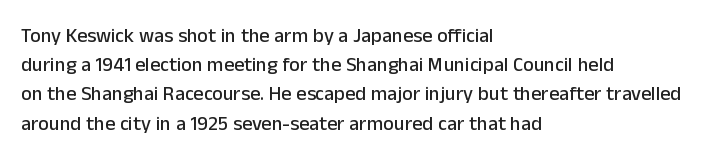
The image shows 20 px text type, upright; set left-aligned, normal line spacing (1.46x), normal letter spacing, not underlined.
